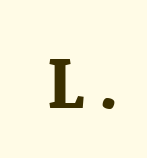
{"serif": "yes", "italic": "no", "bold": "yes", "weight": "bold", "width": "normal", "stroke_contrast": "medium", "x_height": "large", "monospaced": "no", "underline": "no", "glyph_px": 74}
